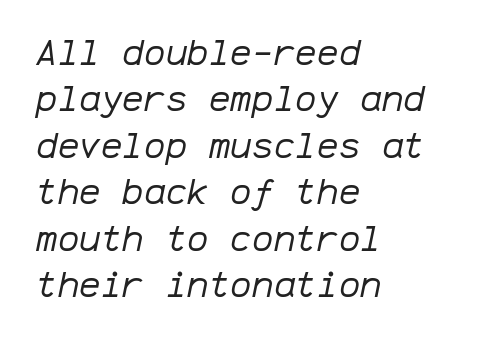
{"italic": "yes", "lean": "right", "slant_degrees": 12, "bold": "no", "weight": "regular", "width": "normal", "stroke_contrast": "low", "x_height": "medium", "monospaced": "yes", "underline": "no", "align": "left", "line_spacing": "normal", "line_spacing_ratio": 1.29, "letter_spacing": "normal", "letter_spacing_em": 0.0, "glyph_px": 36}
